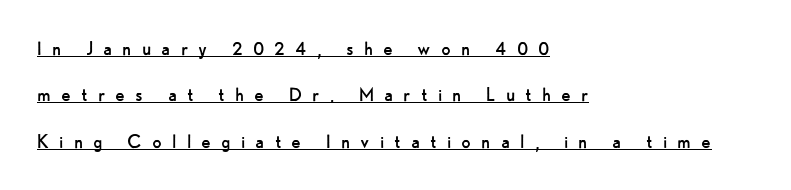
Q: Is the text bold? A: No.
Q: Is the text italic (slanted)? A: No, it is upright.
Q: Is the text underlined? A: Yes.
Q: How is the paragraph aligned? A: Left-aligned.
Q: Is the spacing between letters normal or unusually wide? A: Unusually wide.
Q: Is the spacing between lines tight, normal or loose? A: Loose.
